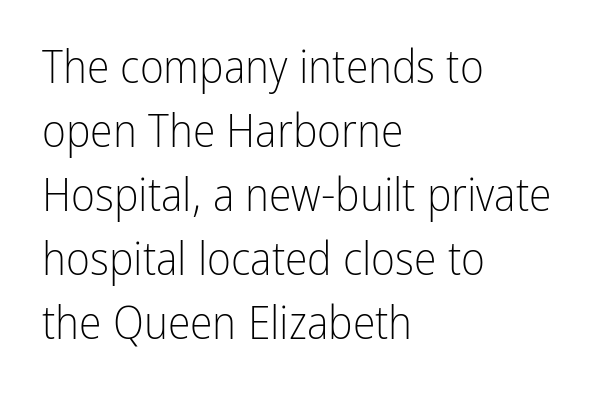
The image shows 46 px light, condensed sans-serif type, upright; set left-aligned, normal line spacing (1.39x), normal letter spacing, not underlined; low stroke contrast and a medium x-height.
